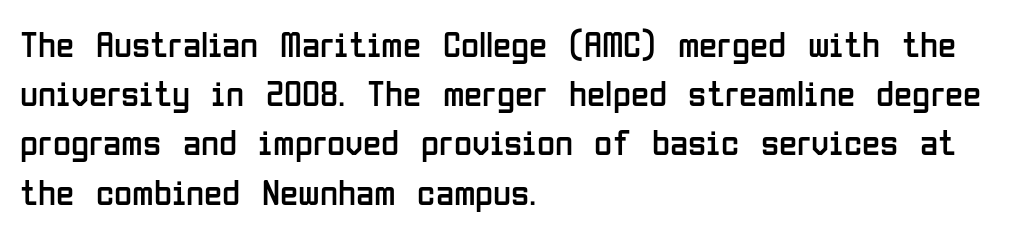
The image shows 37 px regular-weight, condensed sans-serif type, upright; set left-aligned, normal line spacing (1.33x), normal letter spacing, not underlined; low stroke contrast and a medium x-height.
